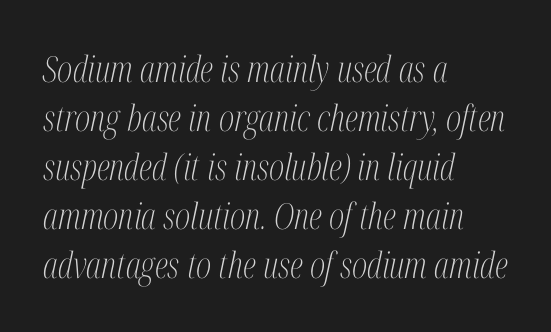
Q: Is the text bold? A: No.
Q: Is the text italic (slanted)? A: Yes, it leans right by about 12 degrees.
Q: Is the typeface a serif or a sans-serif typeface? A: Serif.
Q: Is the text underlined? A: No.
Q: How is the paragraph aligned? A: Left-aligned.
Q: Is the spacing between letters normal or unusually wide? A: Normal.
Q: Is the spacing between lines tight, normal or loose? A: Normal.
Q: Width (condensed, normal, or wide)? A: Condensed.
Q: Stroke contrast? A: Medium.
Q: x-height? A: Medium.
Q: Monospaced? A: No.
